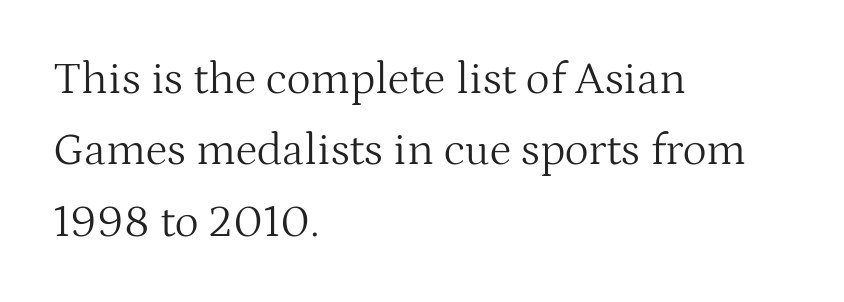
The image shows 46 px light serif type, upright; set left-aligned, normal line spacing (1.55x), normal letter spacing, not underlined; medium stroke contrast and a medium x-height.
